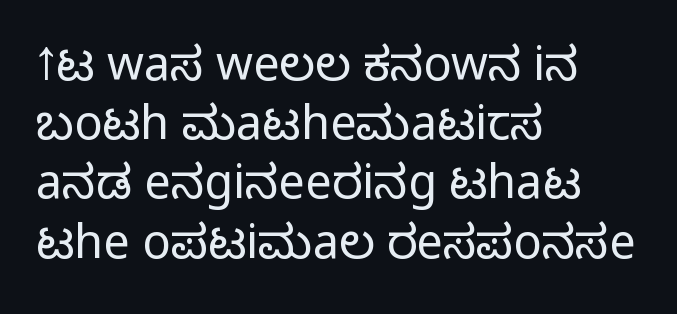
The letterforms sit at book weight or below. The letters advance in unequal steps, a hallmark of proportional type. Evenly set lines give the paragraph a standard silhouette. The type sits square on the baseline with zero lean. The type is set solid horizontally, with unmodified tracking. Font category for this specimen: sans-serif.
